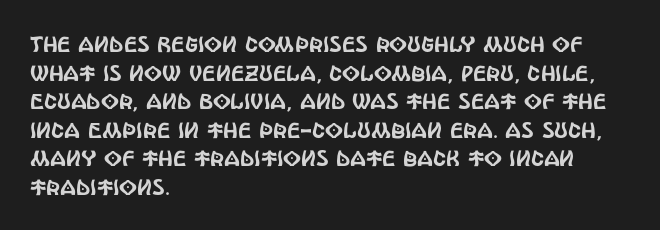
{"italic": "no", "underline": "no", "align": "left", "line_spacing": "normal", "line_spacing_ratio": 1.3, "letter_spacing": "normal", "letter_spacing_em": 0.0, "glyph_px": 22}
